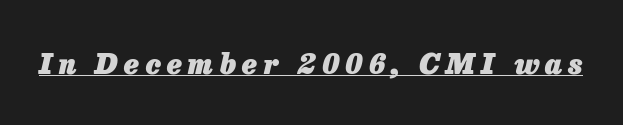
{"italic": "yes", "lean": "right", "slant_degrees": 13, "bold": "yes", "weight": "heavy", "width": "normal", "stroke_contrast": "low", "x_height": "medium", "monospaced": "no", "underline": "yes", "letter_spacing": "wide", "letter_spacing_em": 0.22, "glyph_px": 28}
